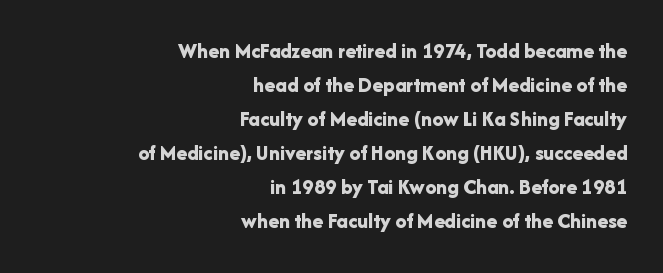
Q: Is the text bold? A: Yes.
Q: Is the text italic (slanted)? A: No, it is upright.
Q: Is the text underlined? A: No.
Q: How is the paragraph aligned? A: Right-aligned.
Q: Is the spacing between letters normal or unusually wide? A: Normal.
Q: Is the spacing between lines tight, normal or loose? A: Normal.
